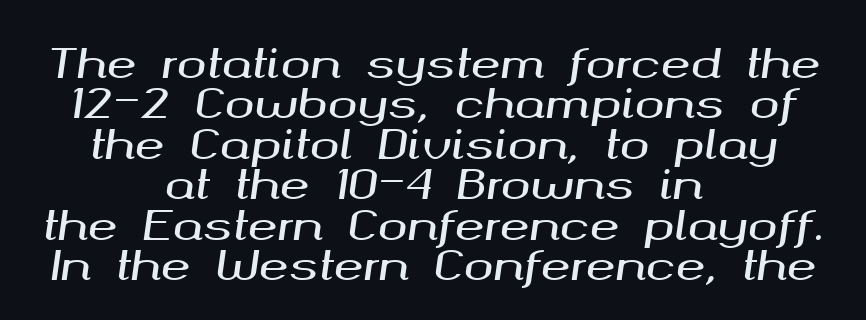
The image shows 40 px wide type, italic (leaning right); set centered, tight line spacing (1.01x), normal letter spacing, not underlined; medium stroke contrast and a medium x-height.
